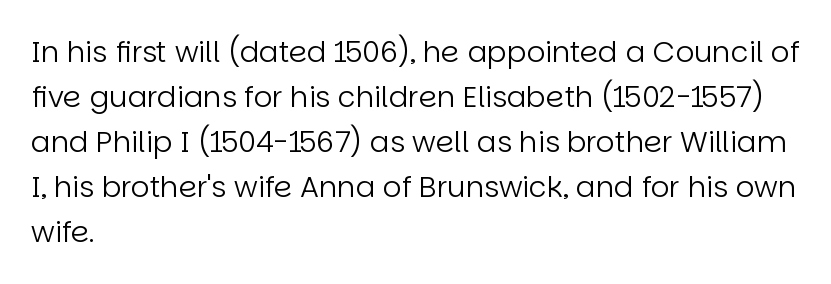
Nope, not italic — everything's standing straight. Stroke terminals: plain, sans-serif. The passage is arranged the way most books set body copy — flush left. Bold? No — there's no thickening of the strokes. Default kerning and tracking; the words read as compact shapes.
